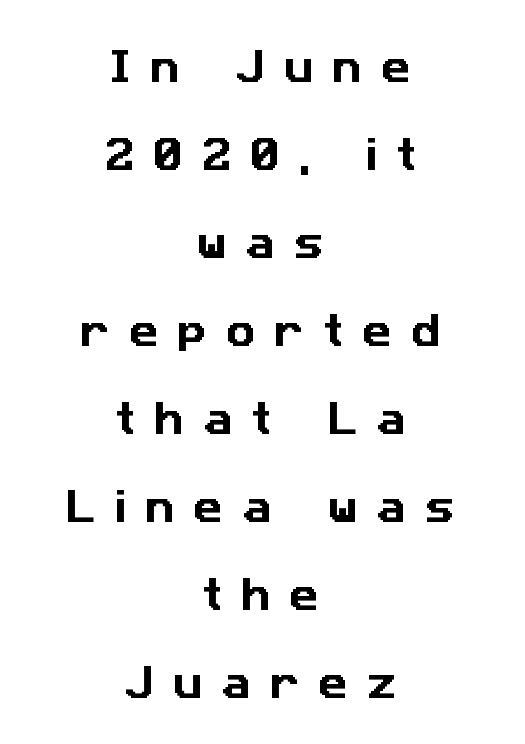
Q: Is the typeface a serif or a sans-serif typeface? A: Sans-serif.
Q: Is the text underlined? A: No.
Q: How is the paragraph aligned? A: Centered.
Q: Is the spacing between letters normal or unusually wide? A: Unusually wide.
Q: Is the spacing between lines tight, normal or loose? A: Loose.
Q: Width (condensed, normal, or wide)? A: Normal.
Q: Stroke contrast? A: Low.
Q: x-height? A: Medium.
Q: Monospaced? A: No.
